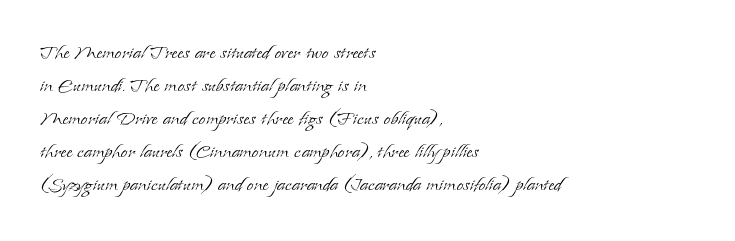
Q: Is the text bold? A: No.
Q: Is the text italic (slanted)? A: Yes.
Q: Is the text underlined? A: No.
Q: How is the paragraph aligned? A: Left-aligned.
Q: Is the spacing between letters normal or unusually wide? A: Normal.
Q: Is the spacing between lines tight, normal or loose? A: Normal.
